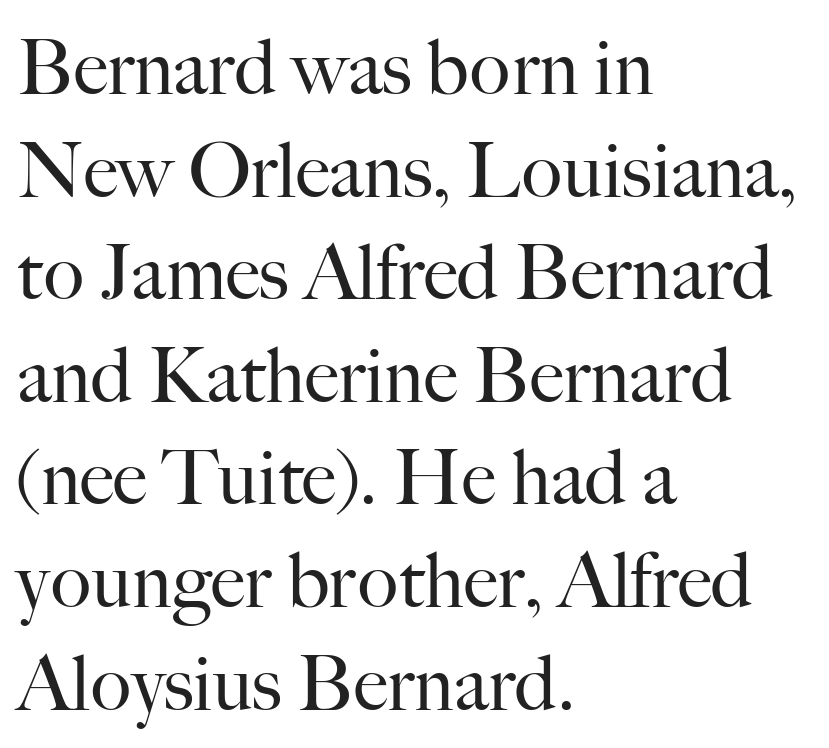
The image shows 76 px regular-weight serif type, upright; set left-aligned, normal line spacing (1.35x), normal letter spacing, not underlined; high stroke contrast and a small x-height.
